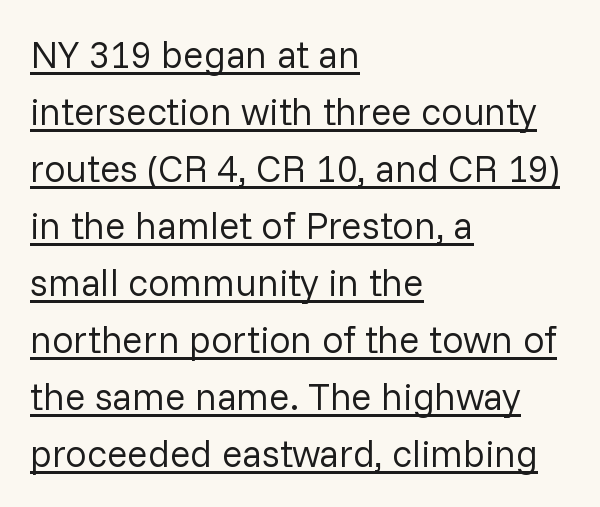
{"serif": "no", "italic": "no", "bold": "no", "weight": "regular", "width": "normal", "stroke_contrast": "low", "x_height": "medium", "monospaced": "no", "underline": "yes", "align": "left", "line_spacing": "normal", "line_spacing_ratio": 1.5, "letter_spacing": "normal", "letter_spacing_em": 0.0, "glyph_px": 38}
